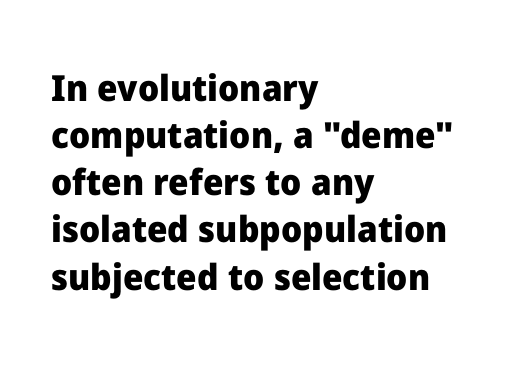
If you drew a line through each stem, it would be perfectly vertical. Chunky letters — that's bold for sure. One glance says typical: line gaps are just what's usual. All the whitespace from short lines collects on the right. Note the varied advance widths — an 'i' is clearly narrower than an 'm'. Default kerning and tracking; the words read as compact shapes.
